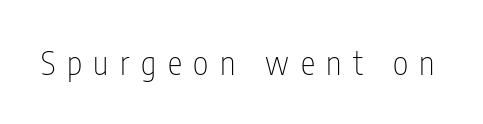
{"serif": "no", "italic": "no", "bold": "no", "weight": "thin", "width": "condensed", "stroke_contrast": "low", "x_height": "medium", "monospaced": "no", "underline": "no", "letter_spacing": "wide", "letter_spacing_em": 0.35, "glyph_px": 33}
